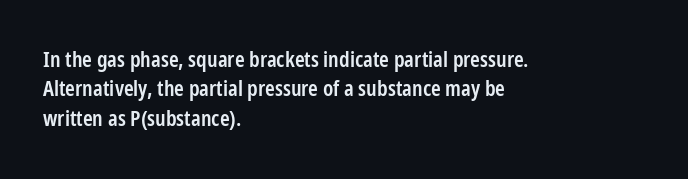
{"italic": "no", "bold": "semi", "underline": "no", "align": "left", "line_spacing": "normal", "line_spacing_ratio": 1.33, "letter_spacing": "normal", "letter_spacing_em": 0.0, "glyph_px": 22}
